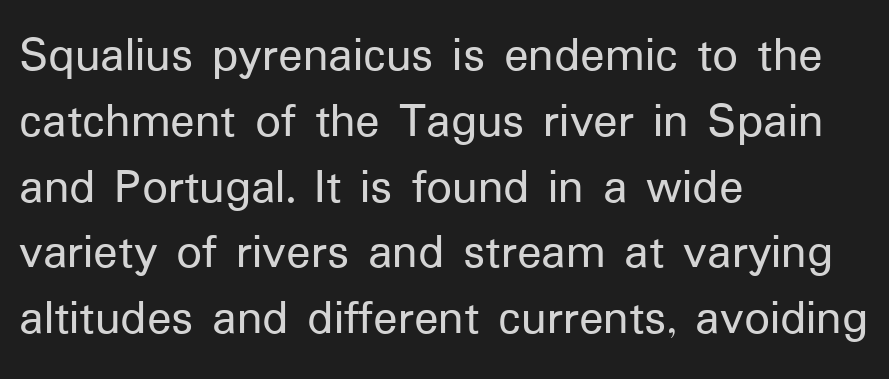
The image shows 51 px sans-serif type, upright; set left-aligned, normal line spacing (1.29x), normal letter spacing, not underlined; low stroke contrast and a medium x-height.
